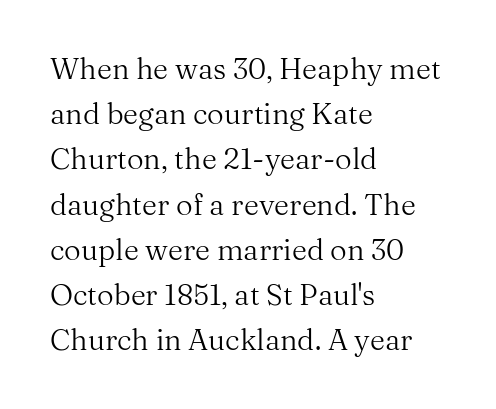
Q: Is the text bold? A: No.
Q: Is the text italic (slanted)? A: No, it is upright.
Q: Is the typeface a serif or a sans-serif typeface? A: Serif.
Q: Is the text underlined? A: No.
Q: How is the paragraph aligned? A: Left-aligned.
Q: Is the spacing between letters normal or unusually wide? A: Normal.
Q: Is the spacing between lines tight, normal or loose? A: Normal.
Q: Width (condensed, normal, or wide)? A: Normal.
Q: Stroke contrast? A: Medium.
Q: x-height? A: Medium.
Q: Monospaced? A: No.
